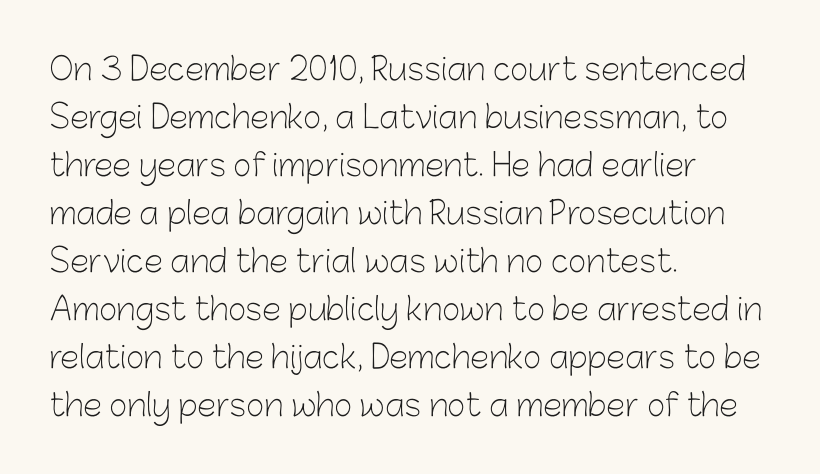
The image shows 31 px light sans-serif type, upright; set left-aligned, normal line spacing (1.55x), normal letter spacing, not underlined; low stroke contrast and a medium x-height.
